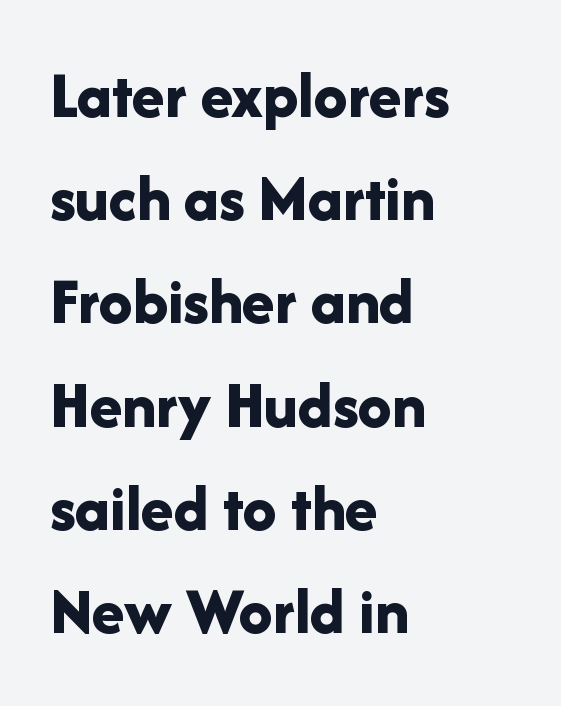
The image shows 67 px bold sans-serif type, upright; set left-aligned, normal line spacing (1.54x), normal letter spacing, not underlined; low stroke contrast and a medium x-height.
